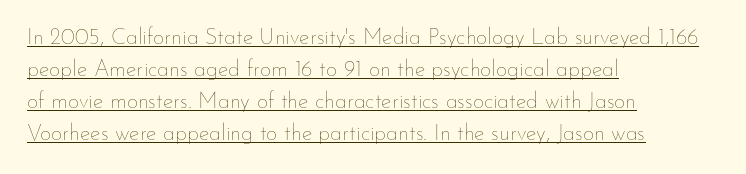
The image shows 22 px text type, upright; set left-aligned, normal line spacing (1.46x), normal letter spacing, underlined.
